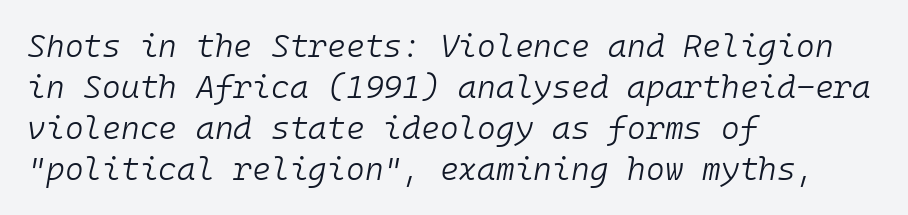
The zone under the glyphs is completely vacant. Glyph-to-glyph distance matches everyday printed text. Looks like terminal output: every glyph gets an equal slot. The compositor pushed each line to the left boundary. No chunkiness to these letters — they're not bold. These lines sit exactly where default settings would place them.
